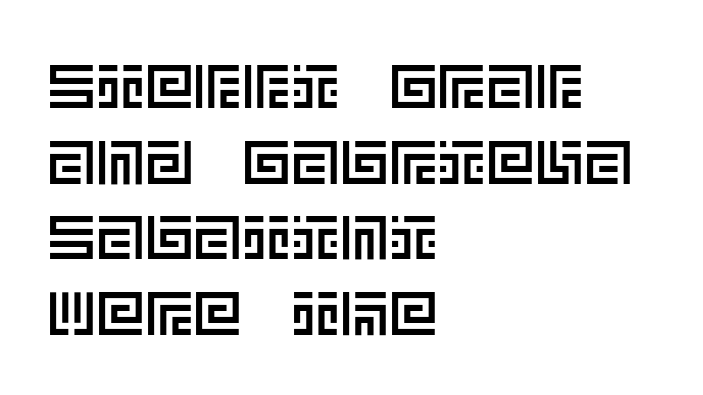
The image shows 61 px text type, upright; set left-aligned, line spacing 1.24x, normal letter spacing, not underlined; a large x-height.
